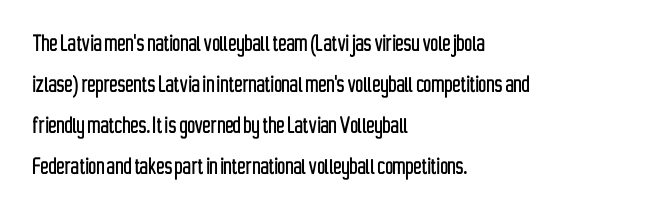
The image shows 27 px text type, upright; set left-aligned, normal line spacing (1.52x), normal letter spacing, not underlined.
